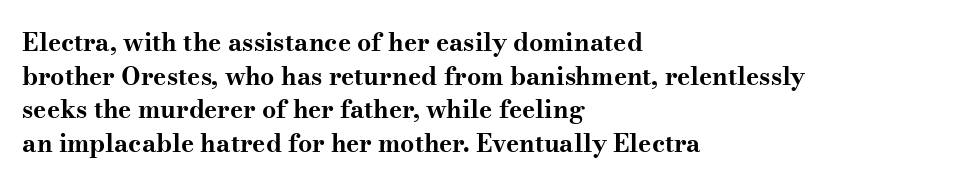
{"italic": "no", "bold": "yes", "underline": "no", "align": "left", "line_spacing": "normal", "line_spacing_ratio": 1.35, "letter_spacing": "normal", "letter_spacing_em": 0.0, "glyph_px": 25}
